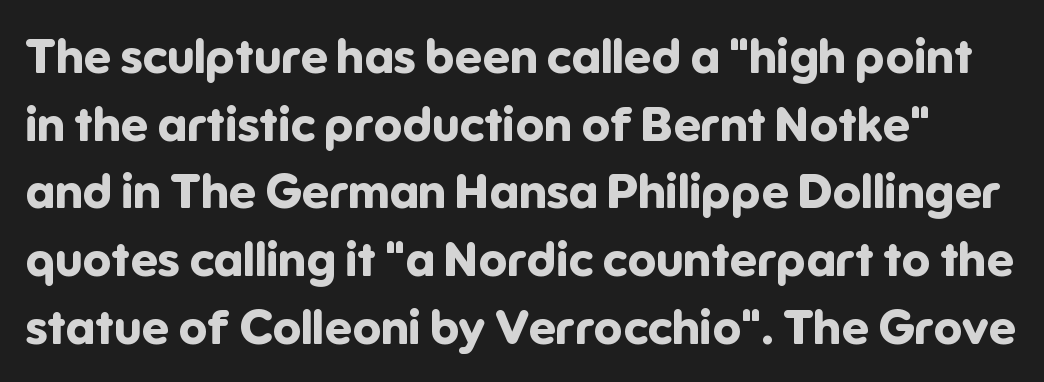
Q: Is the text bold? A: Yes.
Q: Is the text italic (slanted)? A: No, it is upright.
Q: Is the typeface a serif or a sans-serif typeface? A: Sans-serif.
Q: Is the text underlined? A: No.
Q: Is the spacing between letters normal or unusually wide? A: Normal.
Q: Is the spacing between lines tight, normal or loose? A: Normal.
Q: Width (condensed, normal, or wide)? A: Normal.
Q: Stroke contrast? A: Low.
Q: x-height? A: Medium.
Q: Monospaced? A: No.
